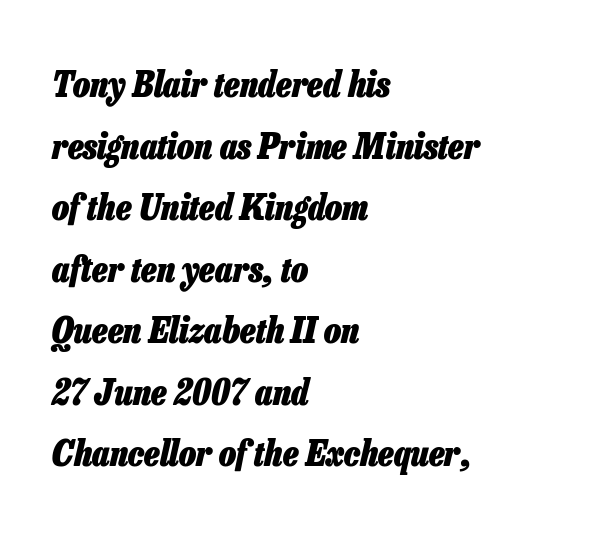
{"italic": "yes", "lean": "right", "slant_degrees": 13, "bold": "yes", "weight": "heavy", "width": "condensed", "stroke_contrast": "low", "x_height": "medium", "monospaced": "no", "underline": "no", "align": "left", "line_spacing_ratio": 1.71, "letter_spacing": "normal", "letter_spacing_em": 0.0, "glyph_px": 36}
